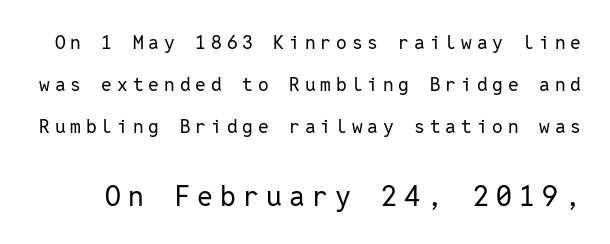
The image shows 28 px regular-weight sans-serif type, upright, monospaced; set loose line spacing (2.2x), unusually wide letter spacing (+0.26 em), not underlined; the second (bottom) block is 1.47x larger; low stroke contrast and a medium x-height.
